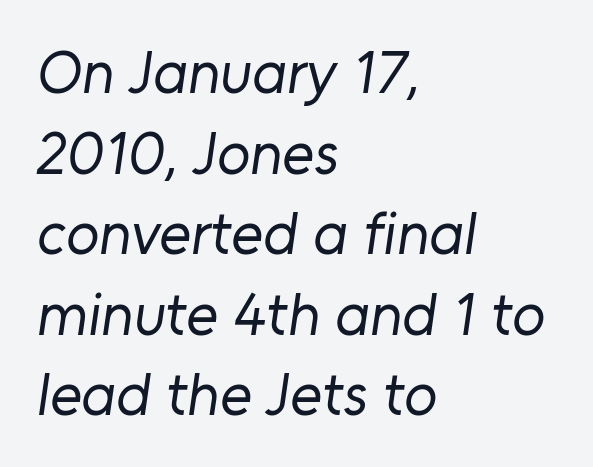
{"serif": "no", "bold": "no", "weight": "regular", "width": "normal", "stroke_contrast": "low", "x_height": "medium", "monospaced": "no", "underline": "no", "align": "left", "line_spacing": "normal", "line_spacing_ratio": 1.32, "letter_spacing": "normal", "letter_spacing_em": 0.0, "glyph_px": 61}
